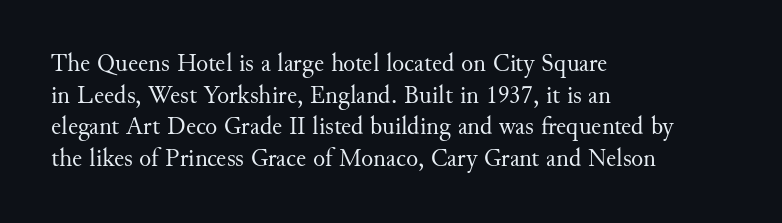
The characters are drawn with everyday or finer stroke widths. The string is rendered with underlining switched off. Leading matches the norm, producing a regular column. This sample uses plain, unmodified letter spacing.
